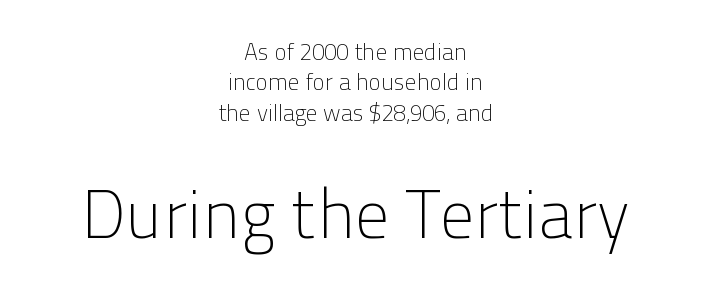
Think standard paragraph weight, or any step lighter than that. What's the leading like? Ordinary, nothing unusual. Rule under the text: the space is simply empty. The rendering uses natural spacing where letterforms have individual widths. Visually, the bottom section dominates because its glyphs are scaled up.
